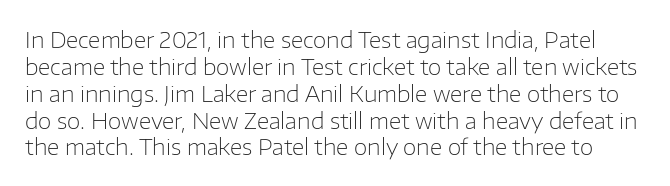
{"italic": "no", "bold": "no", "underline": "no", "line_spacing_ratio": 1.22, "letter_spacing": "normal", "letter_spacing_em": 0.0, "glyph_px": 22}
